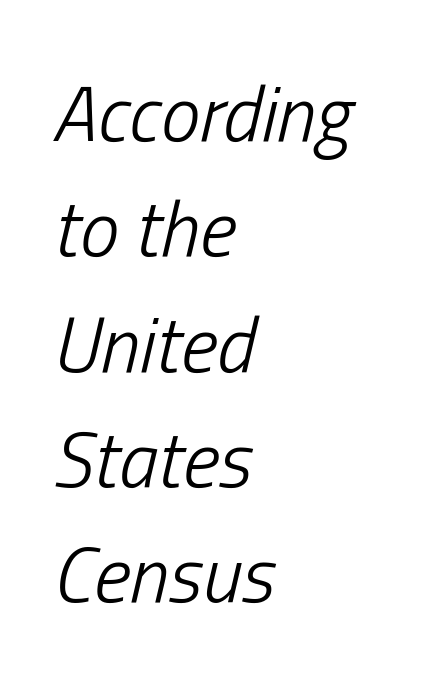
The image shows 79 px light, condensed type, italic (leaning right); set left-aligned, normal line spacing (1.46x), normal letter spacing, not underlined; low stroke contrast and a medium x-height.
